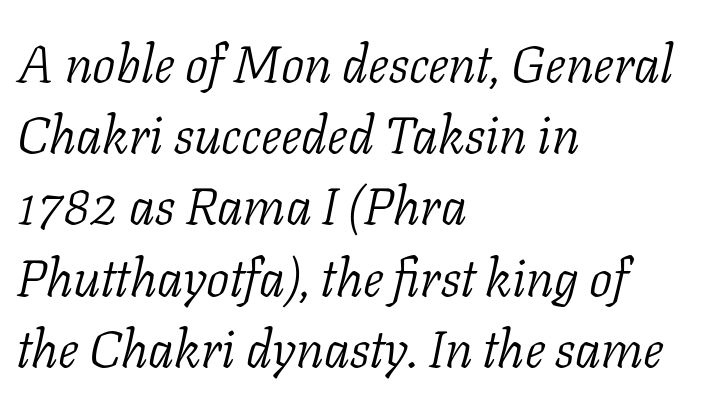
The image shows 52 px light serif type, italic (leaning right); set left-aligned, normal line spacing (1.37x), normal letter spacing, not underlined; low stroke contrast and a medium x-height.
